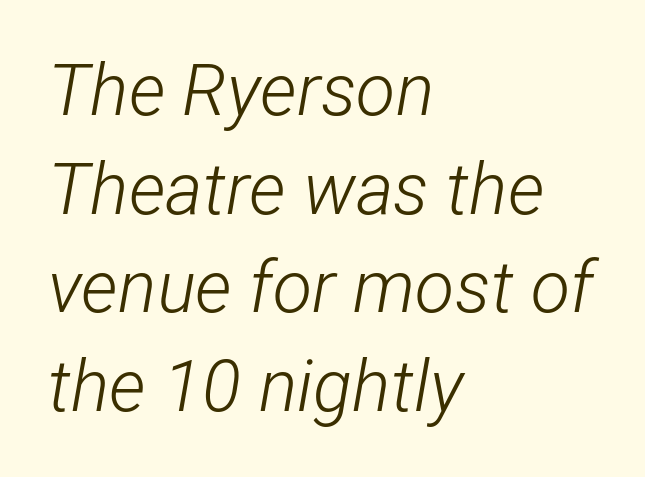
Notice how the passage keeps a crisp vertical edge on the left only. A typesetter would call this proportional, since set widths differ per character. This sample uses an oblique cut, with every glyph tilted off the vertical. The strokes carry an ordinary text weight at most. Horizontal bands of white between lines are of average thickness.
